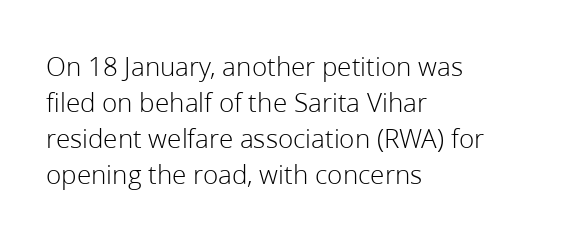
Q: Is the text bold? A: No.
Q: Is the text italic (slanted)? A: No, it is upright.
Q: Is the typeface a serif or a sans-serif typeface? A: Sans-serif.
Q: Is the text underlined? A: No.
Q: How is the paragraph aligned? A: Left-aligned.
Q: Is the spacing between letters normal or unusually wide? A: Normal.
Q: Is the spacing between lines tight, normal or loose? A: Normal.
Q: Width (condensed, normal, or wide)? A: Normal.
Q: Stroke contrast? A: Low.
Q: x-height? A: Medium.
Q: Monospaced? A: No.
